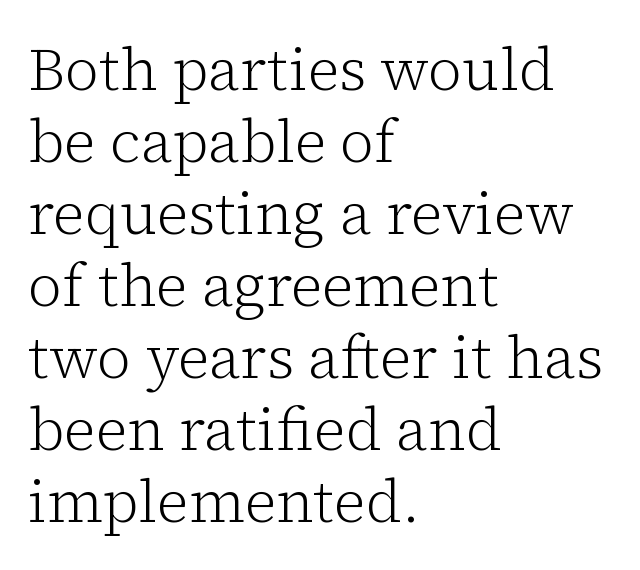
The image shows 59 px light serif type, upright; set left-aligned, line spacing 1.22x, normal letter spacing, not underlined; low stroke contrast and a medium x-height.
